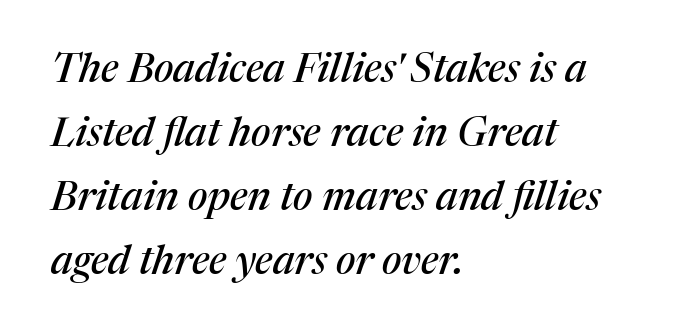
{"serif": "yes", "italic": "yes", "lean": "right", "slant_degrees": 17, "width": "normal", "stroke_contrast": "medium", "x_height": "medium", "monospaced": "no", "underline": "no", "align": "left", "line_spacing": "normal", "line_spacing_ratio": 1.6, "letter_spacing": "normal", "letter_spacing_em": 0.0, "glyph_px": 40}
